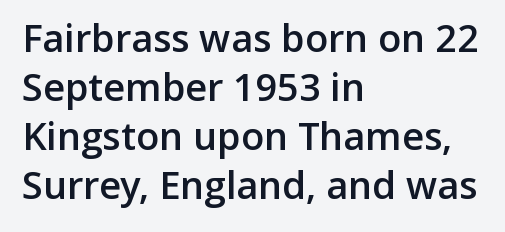
The image shows 38 px semibold sans-serif type, upright; set left-aligned, normal line spacing (1.29x), normal letter spacing, not underlined; low stroke contrast and a medium x-height.
